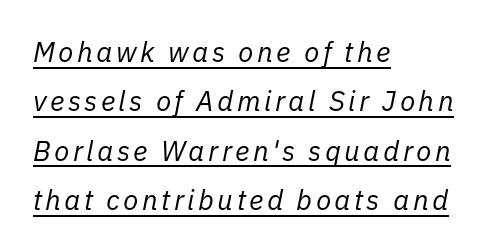
Q: Is the text bold? A: No.
Q: Is the text italic (slanted)? A: Yes, it leans right by about 11 degrees.
Q: Is the text underlined? A: Yes.
Q: How is the paragraph aligned? A: Left-aligned.
Q: Width (condensed, normal, or wide)? A: Normal.
Q: Stroke contrast? A: Low.
Q: x-height? A: Medium.
Q: Monospaced? A: No.
